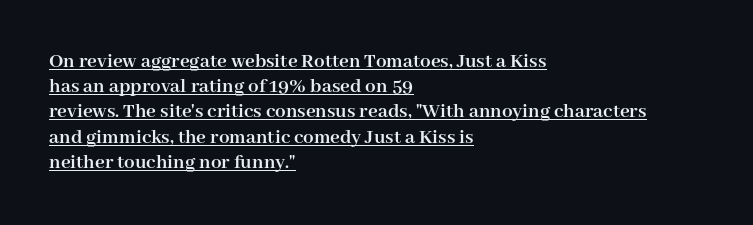
Q: Is the text bold? A: Yes.
Q: Is the text italic (slanted)? A: No, it is upright.
Q: Is the text underlined? A: Yes.
Q: How is the paragraph aligned? A: Left-aligned.
Q: Is the spacing between letters normal or unusually wide? A: Normal.
